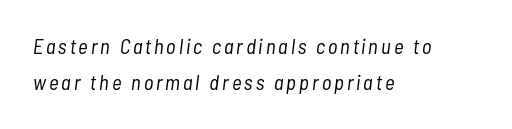
Compared with ordinary roman type, these characters are visibly tilted. Decoration check: the copy has no underline. The characters are drawn with everyday or finer stroke widths. This sample is left-justified, so line endings fall wherever the words run out.
